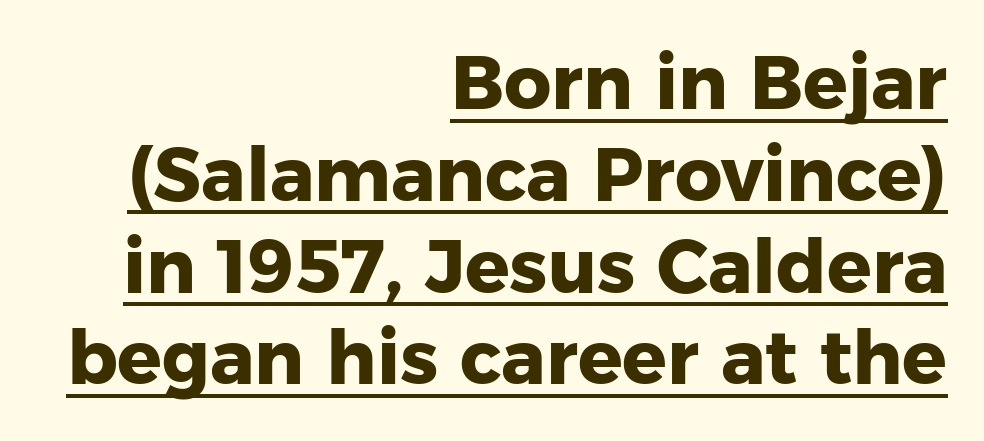
Q: Is the text bold? A: Yes.
Q: Is the text italic (slanted)? A: No, it is upright.
Q: Is the typeface a serif or a sans-serif typeface? A: Sans-serif.
Q: Is the text underlined? A: Yes.
Q: How is the paragraph aligned? A: Right-aligned.
Q: Is the spacing between letters normal or unusually wide? A: Normal.
Q: Width (condensed, normal, or wide)? A: Normal.
Q: Stroke contrast? A: Low.
Q: x-height? A: Medium.
Q: Monospaced? A: No.
